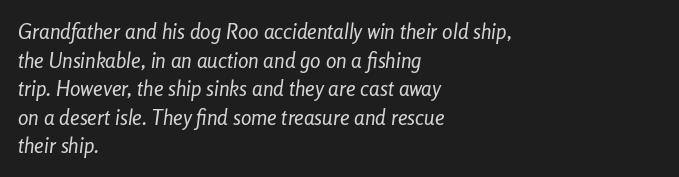
{"italic": "yes", "lean": "right", "slant_degrees": 8, "bold": "no", "underline": "no", "align": "left", "line_spacing": "normal", "line_spacing_ratio": 1.36, "letter_spacing": "normal", "letter_spacing_em": 0.0, "glyph_px": 21}
